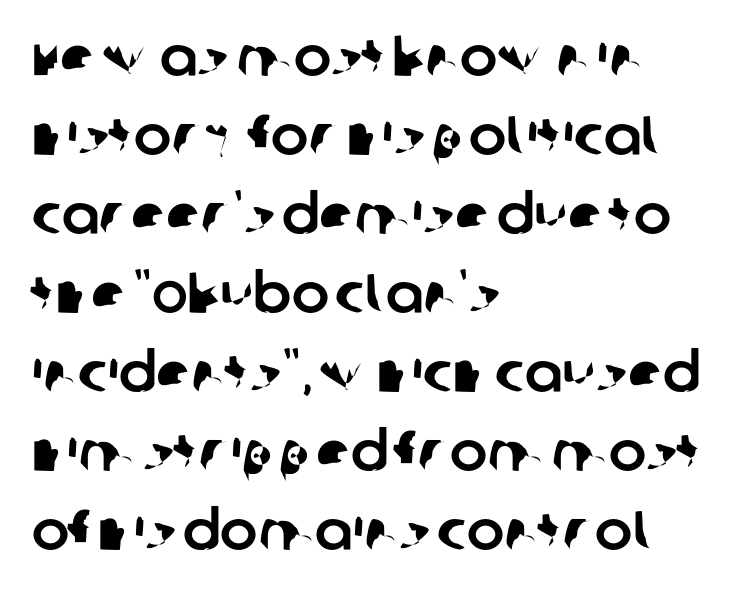
Classification — sans serif. The letters sit at their default tracking, neither squeezed nor spread. Notice how the passage keeps a crisp vertical edge on the left only. Looks like regular typesetting: each glyph gets only the width it needs. If you measured baseline to baseline, you'd find a middling distance. The baseline area is clear.
